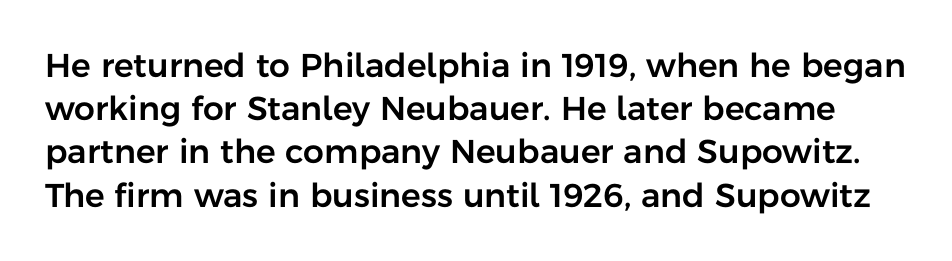
The image shows 33 px sans-serif type, upright; set normal line spacing (1.31x), normal letter spacing, not underlined; low stroke contrast and a medium x-height.
